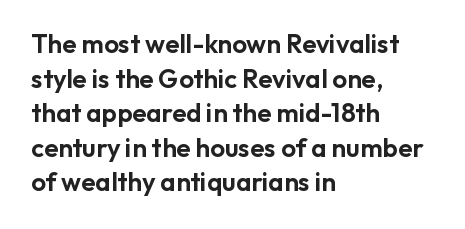
Reading down the block, your eye returns to a fixed left position each line. The line-height multiplier appears to be the usual default. Anything drawn beneath the words? Only blank space. Nope, not italic — everything's standing straight. No extra tracking has been applied to these lines.
